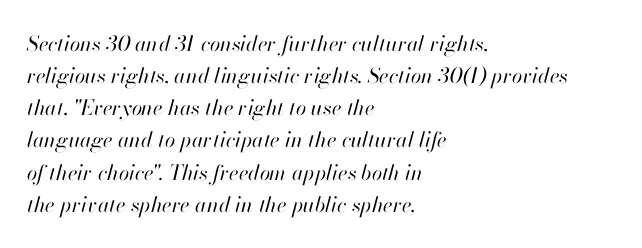
Q: Is the text bold? A: No.
Q: Is the text italic (slanted)? A: Yes, it leans right by about 13 degrees.
Q: Is the text underlined? A: No.
Q: How is the paragraph aligned? A: Left-aligned.
Q: Is the spacing between letters normal or unusually wide? A: Normal.
Q: Is the spacing between lines tight, normal or loose? A: Normal.
